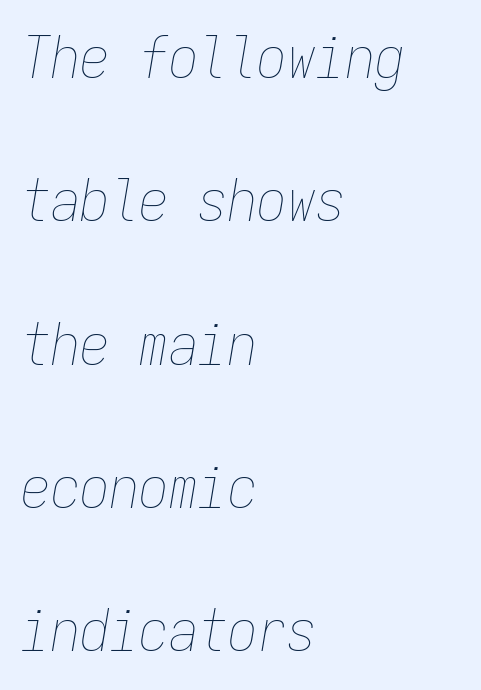
Q: Is the text bold? A: No.
Q: Is the text italic (slanted)? A: Yes, it leans right by about 9 degrees.
Q: Is the text underlined? A: No.
Q: How is the paragraph aligned? A: Left-aligned.
Q: Is the spacing between letters normal or unusually wide? A: Normal.
Q: Is the spacing between lines tight, normal or loose? A: Loose.
Q: Width (condensed, normal, or wide)? A: Condensed.
Q: Stroke contrast? A: Low.
Q: x-height? A: Medium.
Q: Monospaced? A: Yes.
